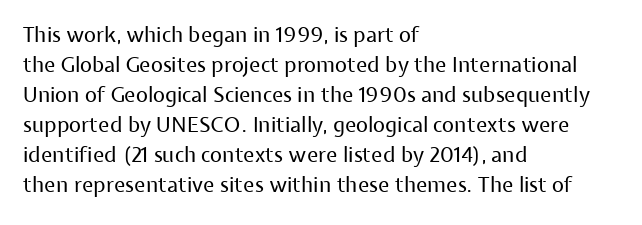
{"italic": "no", "bold": "no", "underline": "no", "align": "left", "line_spacing": "normal", "line_spacing_ratio": 1.43, "letter_spacing": "normal", "letter_spacing_em": 0.0, "glyph_px": 21}
